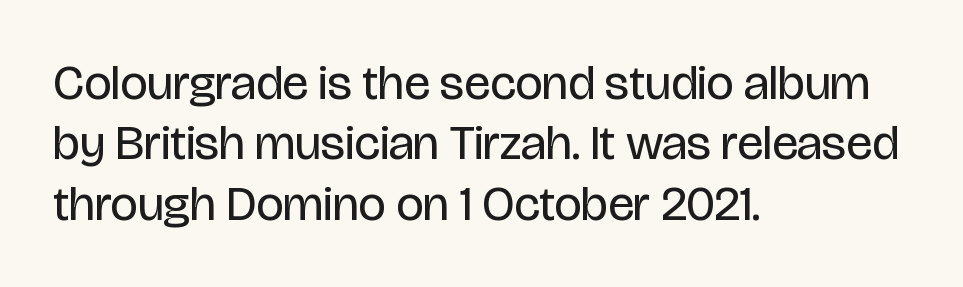
The image shows 49 px regular-weight, condensed sans-serif type, upright; set left-aligned, line spacing 1.23x, normal letter spacing, not underlined; low stroke contrast and a large x-height.
